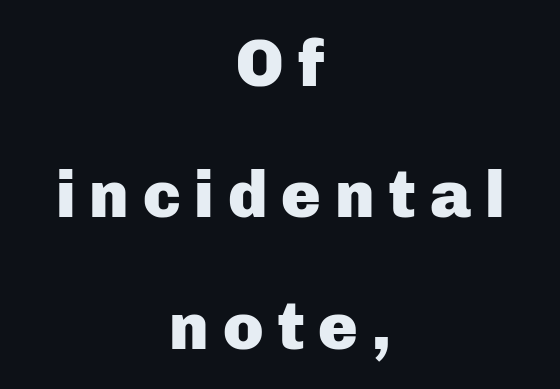
The image shows 66 px heavy sans-serif type, upright; set centered, loose line spacing (1.99x), unusually wide letter spacing (+0.21 em), not underlined; low stroke contrast and a medium x-height.
